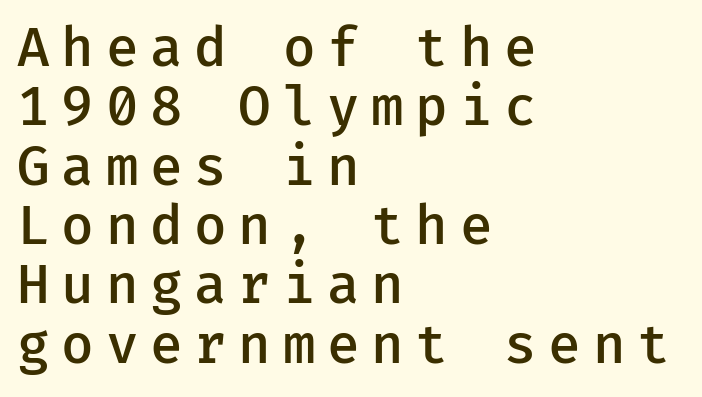
Q: Is the text bold? A: Semi-bold.
Q: Is the text italic (slanted)? A: No, it is upright.
Q: Is the typeface a serif or a sans-serif typeface? A: Sans-serif.
Q: Is the text underlined? A: No.
Q: How is the paragraph aligned? A: Left-aligned.
Q: Is the spacing between letters normal or unusually wide? A: Unusually wide.
Q: Is the spacing between lines tight, normal or loose? A: Tight.
Q: Width (condensed, normal, or wide)? A: Normal.
Q: Stroke contrast? A: Low.
Q: x-height? A: Medium.
Q: Monospaced? A: Yes.
